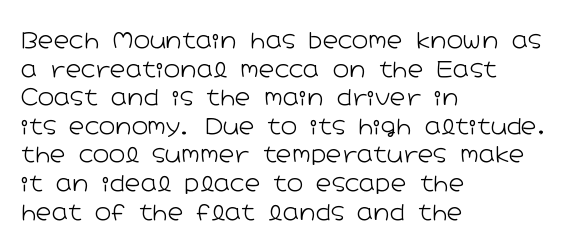
{"italic": "no", "bold": "no", "underline": "no", "align": "left", "line_spacing": "normal", "line_spacing_ratio": 1.3, "letter_spacing": "normal", "letter_spacing_em": 0.0, "glyph_px": 22}
